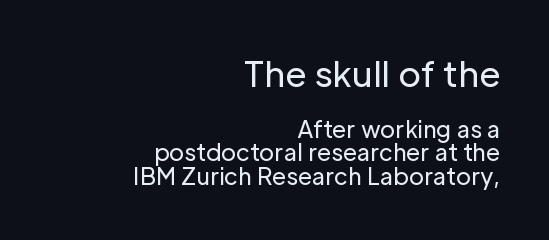
The image shows 35 px regular-weight sans-serif type, upright; set right-aligned, tight line spacing (1.02x), normal letter spacing, not underlined; the first (top) block is 1.52x larger; low stroke contrast and a medium x-height.
